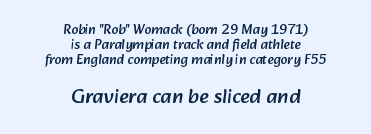
The image shows 21 px text type; set centered, tight line spacing (1.07x), normal letter spacing, not underlined; the second (bottom) block is 1.5x larger.
